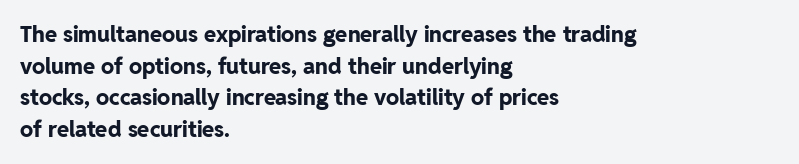
{"italic": "no", "bold": "yes", "underline": "no", "align": "left", "line_spacing": "normal", "line_spacing_ratio": 1.44, "letter_spacing": "normal", "letter_spacing_em": 0.0, "glyph_px": 22}
